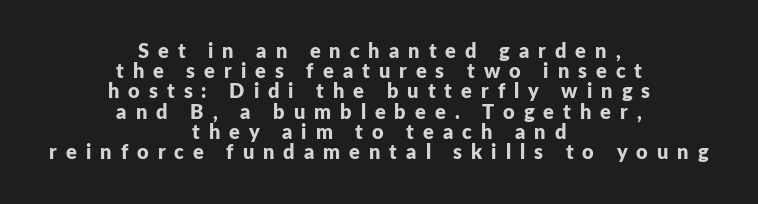
{"italic": "no", "bold": "yes", "underline": "no", "align": "center", "line_spacing": "tight", "line_spacing_ratio": 1.01, "letter_spacing": "wide", "letter_spacing_em": 0.45, "glyph_px": 20}
